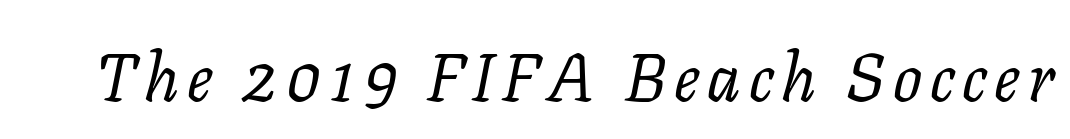
{"serif": "yes", "italic": "yes", "lean": "right", "slant_degrees": 11, "bold": "no", "weight": "regular", "width": "normal", "stroke_contrast": "low", "x_height": "medium", "monospaced": "no", "underline": "no", "glyph_px": 68}
